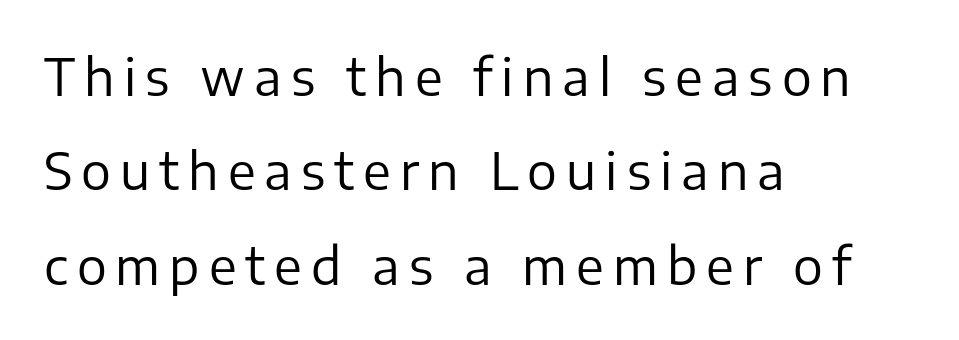
The text was rendered using a sans face with plain stroke endings. A clean baseline with only descenders dipping below it. Nothing heavy about these letters — not bold at all. The passage shown is typed in a proportional face where columns would drift.
